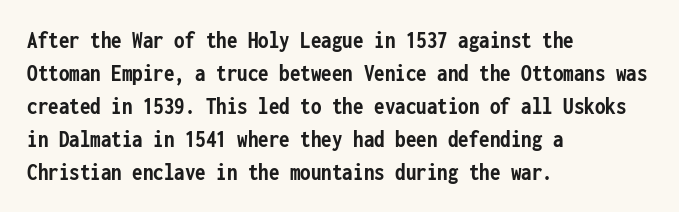
Q: Is the text bold? A: Yes.
Q: Is the text italic (slanted)? A: No, it is upright.
Q: Is the text underlined? A: No.
Q: How is the paragraph aligned? A: Left-aligned.
Q: Is the spacing between letters normal or unusually wide? A: Normal.
Q: Is the spacing between lines tight, normal or loose? A: Normal.
